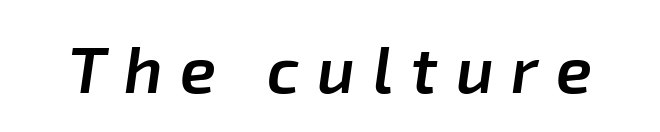
The letters are spread apart with noticeably loose tracking. The zone under the glyphs is completely vacant. Italic: yes, the glyphs are oblique. This sample has the flowing, uneven cadence of proportional lettering.
